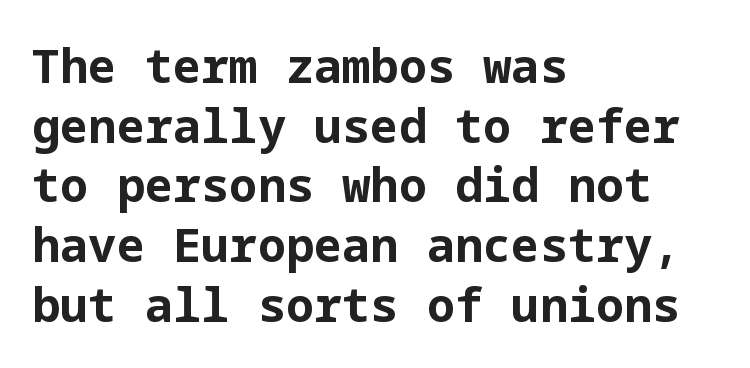
{"serif": "no", "italic": "no", "bold": "yes", "weight": "bold", "width": "normal", "stroke_contrast": "low", "x_height": "medium", "underline": "no", "align": "left", "line_spacing": "normal", "line_spacing_ratio": 1.27, "letter_spacing": "normal", "letter_spacing_em": 0.0, "glyph_px": 47}
